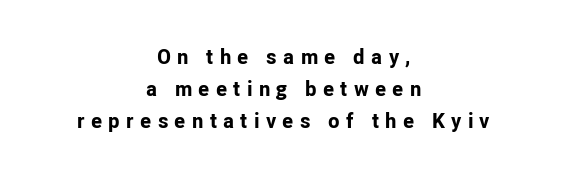
Q: Is the text bold? A: Yes.
Q: Is the text italic (slanted)? A: No, it is upright.
Q: Is the text underlined? A: No.
Q: How is the paragraph aligned? A: Centered.
Q: Is the spacing between letters normal or unusually wide? A: Unusually wide.
Q: Is the spacing between lines tight, normal or loose? A: Normal.
